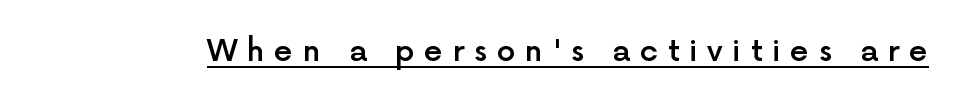
The image shows 30 px semibold sans-serif type, upright; set unusually wide letter spacing (+0.32 em), underlined; a medium x-height.
